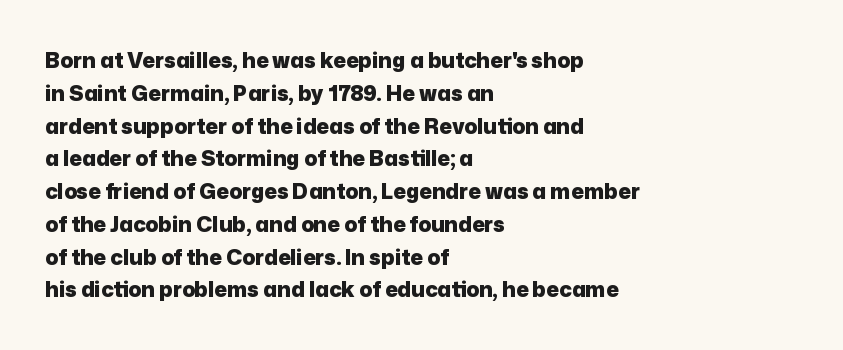
{"italic": "no", "bold": "yes", "underline": "no", "align": "left", "line_spacing": "normal", "line_spacing_ratio": 1.56, "letter_spacing": "normal", "letter_spacing_em": 0.0, "glyph_px": 21}
